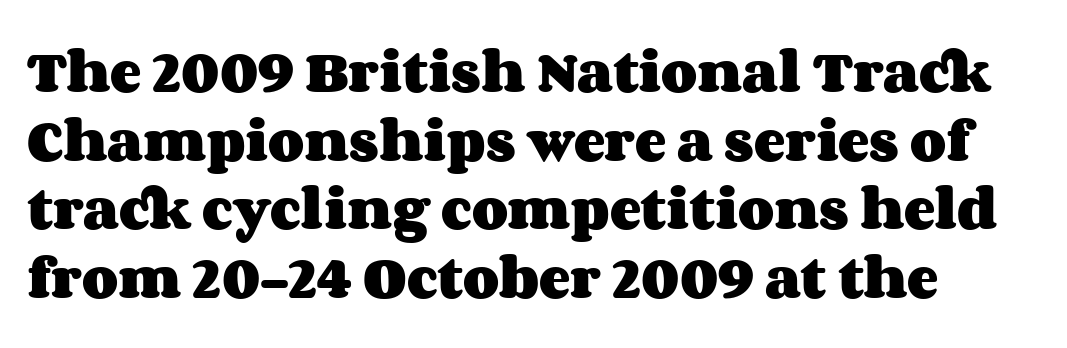
The image shows 47 px heavy, wide type, upright; set left-aligned, normal line spacing (1.46x), normal letter spacing, not underlined; medium stroke contrast and a large x-height.
